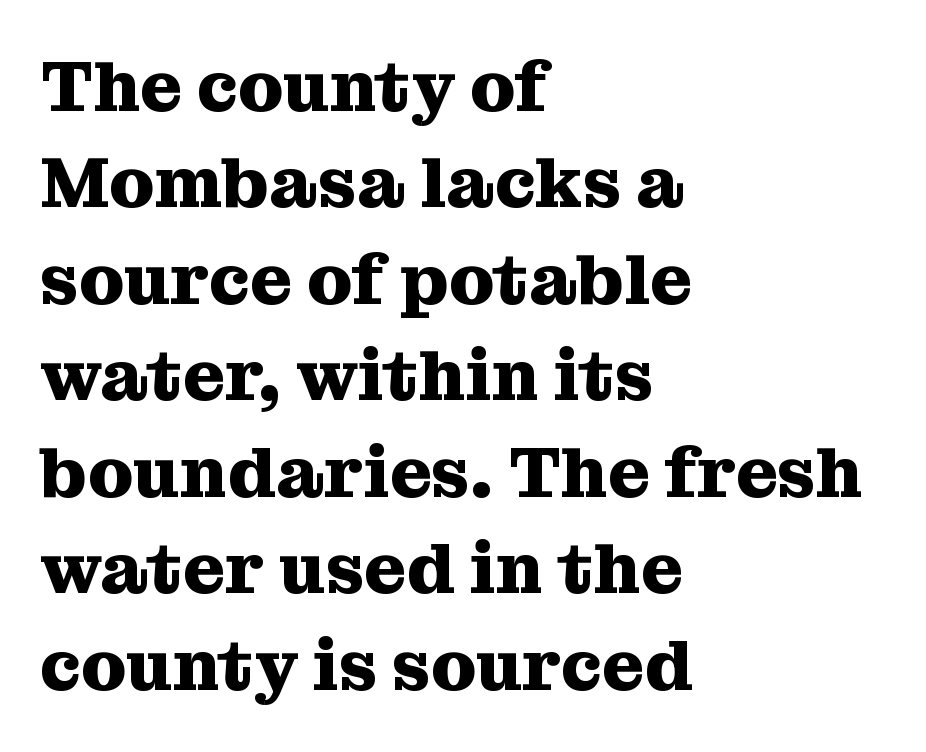
{"serif": "yes", "italic": "no", "bold": "yes", "weight": "heavy", "width": "normal", "stroke_contrast": "medium", "x_height": "medium", "monospaced": "no", "underline": "no", "align": "left", "line_spacing": "normal", "line_spacing_ratio": 1.34, "letter_spacing": "normal", "letter_spacing_em": 0.0, "glyph_px": 72}
